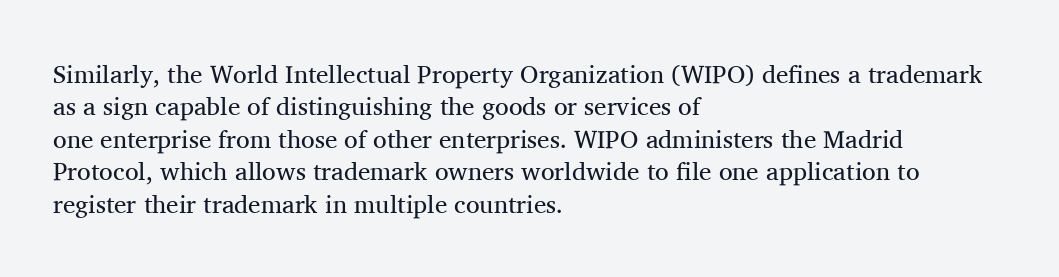
{"italic": "no", "bold": "no", "underline": "no", "align": "left", "line_spacing": "normal", "line_spacing_ratio": 1.3, "letter_spacing": "normal", "letter_spacing_em": 0.0, "glyph_px": 25}
